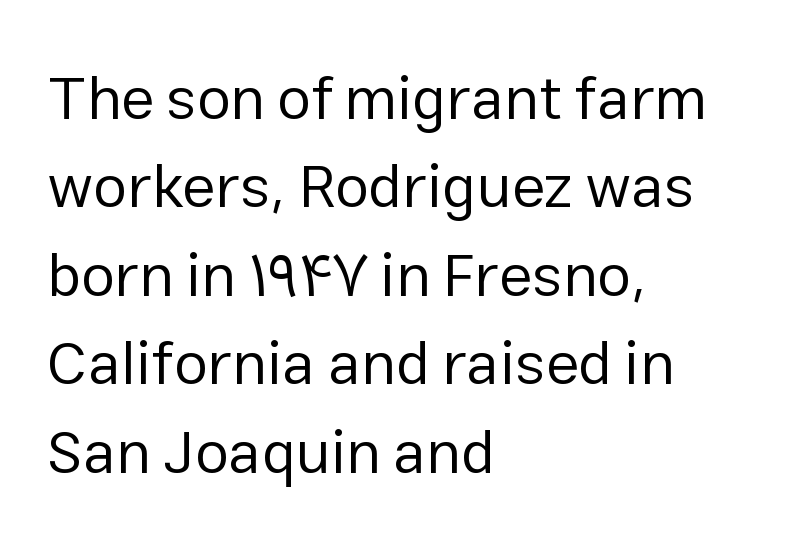
The image shows 61 px regular-weight sans-serif type, upright; set left-aligned, normal line spacing (1.45x), normal letter spacing, not underlined; low stroke contrast and a medium x-height.
